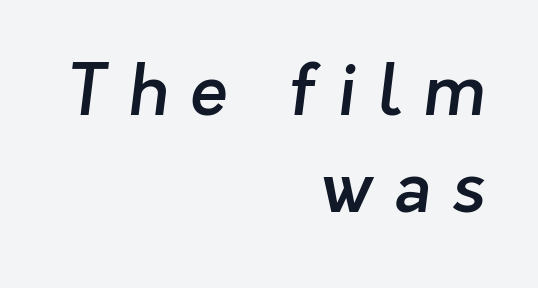
Q: Is the text bold? A: Semi-bold.
Q: Is the typeface a serif or a sans-serif typeface? A: Sans-serif.
Q: Is the text underlined? A: No.
Q: How is the paragraph aligned? A: Right-aligned.
Q: Is the spacing between letters normal or unusually wide? A: Unusually wide.
Q: Is the spacing between lines tight, normal or loose? A: Normal.
Q: Width (condensed, normal, or wide)? A: Normal.
Q: Stroke contrast? A: Low.
Q: x-height? A: Medium.
Q: Monospaced? A: No.
